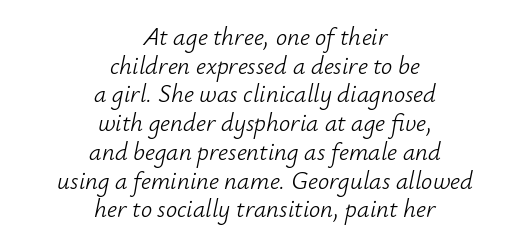
{"italic": "yes", "lean": "right", "slant_degrees": 12, "bold": "no", "underline": "no", "align": "center", "line_spacing": "tight", "line_spacing_ratio": 1.15, "letter_spacing": "normal", "letter_spacing_em": 0.0, "glyph_px": 25}
